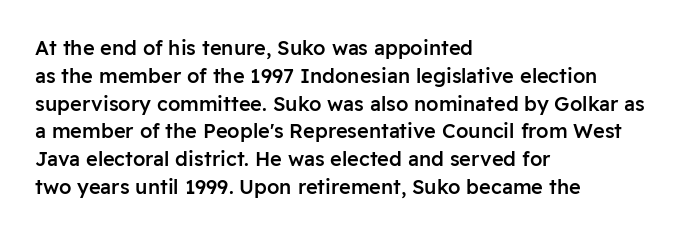
In terms of posture, this sample is upright. A typesetter would call this zero additional tracking. In terms of weight, the rendering is demibold, just under bold. One glance says typical: line gaps are just what's usual. Left-aligned paragraph, ragged on the right.
